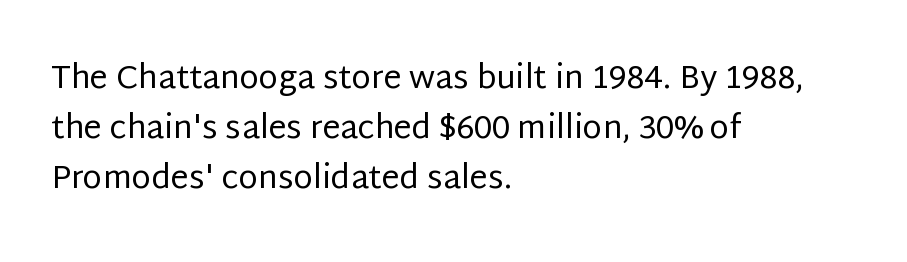
{"serif": "no", "italic": "no", "bold": "no", "weight": "regular", "width": "normal", "stroke_contrast": "low", "x_height": "large", "monospaced": "no", "underline": "no", "align": "left", "line_spacing": "normal", "line_spacing_ratio": 1.57, "letter_spacing": "normal", "letter_spacing_em": 0.0, "glyph_px": 32}
